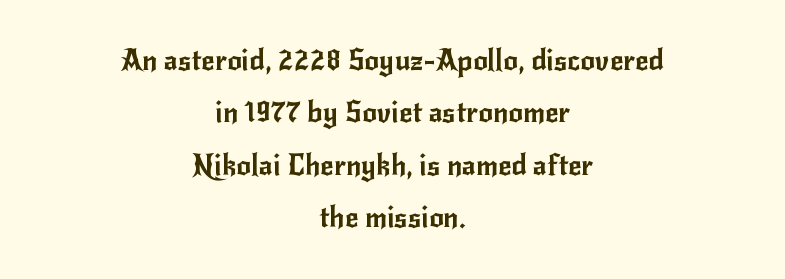
The image shows 29 px sans-serif type, upright; set centered, line spacing 1.81x, normal letter spacing, not underlined; low stroke contrast and a small x-height.
